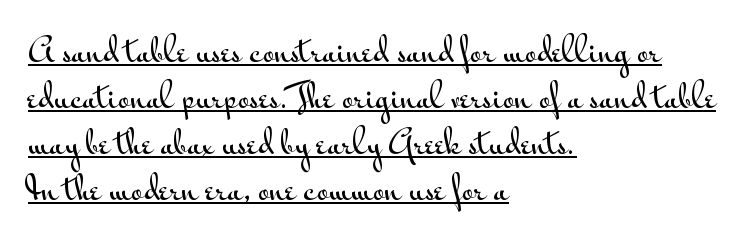
{"serif": "no", "width": "wide", "stroke_contrast": "medium", "x_height": "small", "monospaced": "no", "underline": "yes", "align": "left", "line_spacing": "normal", "line_spacing_ratio": 1.44, "letter_spacing": "normal", "letter_spacing_em": 0.0, "glyph_px": 32}
